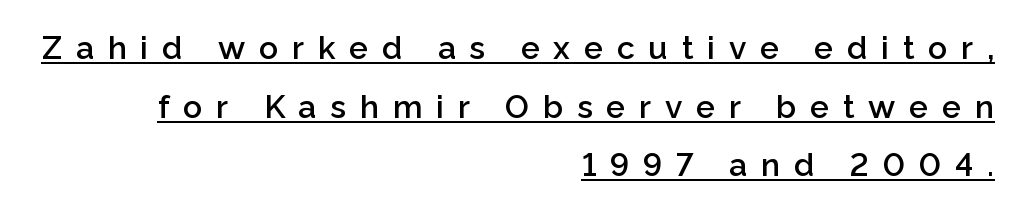
This is the in-between weight designers call semibold or demi. The tracking jumps out immediately: characters are airy and widely separated. A baseline rule has been typeset under these characters. Line endings align vertically; line beginnings do not. To sum up the face: it is a sans, with no serifs.
